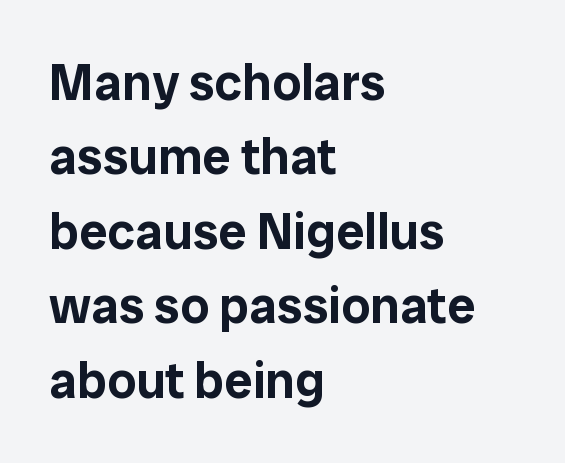
Q: Is the text italic (slanted)? A: No, it is upright.
Q: Is the typeface a serif or a sans-serif typeface? A: Sans-serif.
Q: Is the text underlined? A: No.
Q: How is the paragraph aligned? A: Left-aligned.
Q: Is the spacing between letters normal or unusually wide? A: Normal.
Q: Is the spacing between lines tight, normal or loose? A: Normal.
Q: Width (condensed, normal, or wide)? A: Normal.
Q: Stroke contrast? A: Low.
Q: x-height? A: Medium.
Q: Monospaced? A: No.
